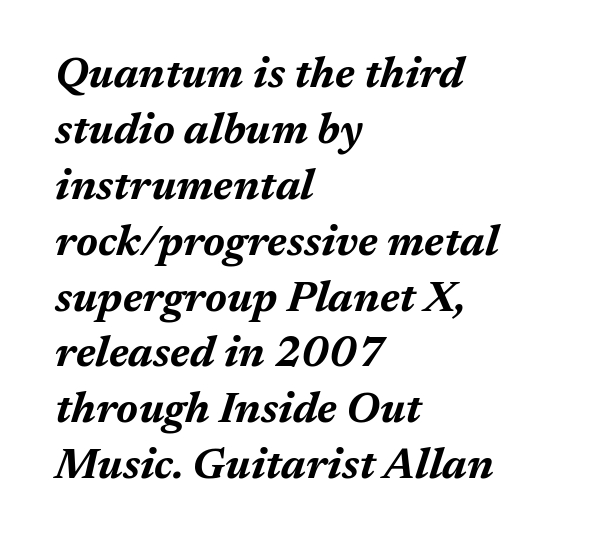
{"italic": "yes", "lean": "right", "slant_degrees": 17, "bold": "yes", "weight": "bold", "width": "normal", "stroke_contrast": "medium", "x_height": "medium", "monospaced": "no", "underline": "no", "align": "left", "line_spacing": "normal", "line_spacing_ratio": 1.3, "letter_spacing": "normal", "letter_spacing_em": 0.0, "glyph_px": 43}
